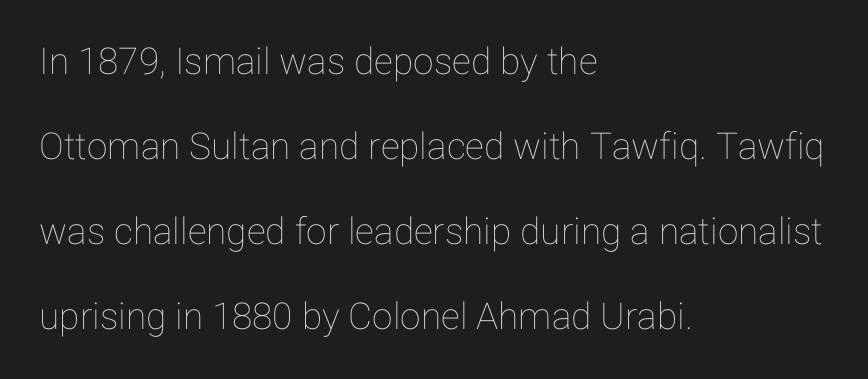
Q: Is the text italic (slanted)? A: No, it is upright.
Q: Is the text underlined? A: No.
Q: How is the paragraph aligned? A: Left-aligned.
Q: Is the spacing between letters normal or unusually wide? A: Normal.
Q: Is the spacing between lines tight, normal or loose? A: Loose.
Q: Width (condensed, normal, or wide)? A: Normal.
Q: Stroke contrast? A: Low.
Q: x-height? A: Medium.
Q: Monospaced? A: No.
